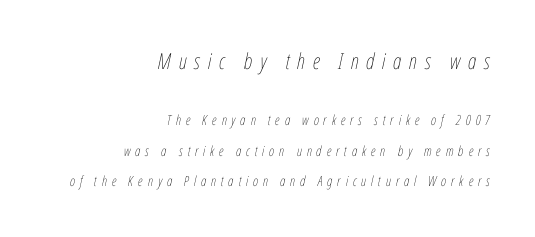
The image shows 22 px text type, italic (leaning right); set right-aligned, loose line spacing (2.17x), unusually wide letter spacing (+0.35 em), not underlined; the first (top) block is 1.57x larger.
